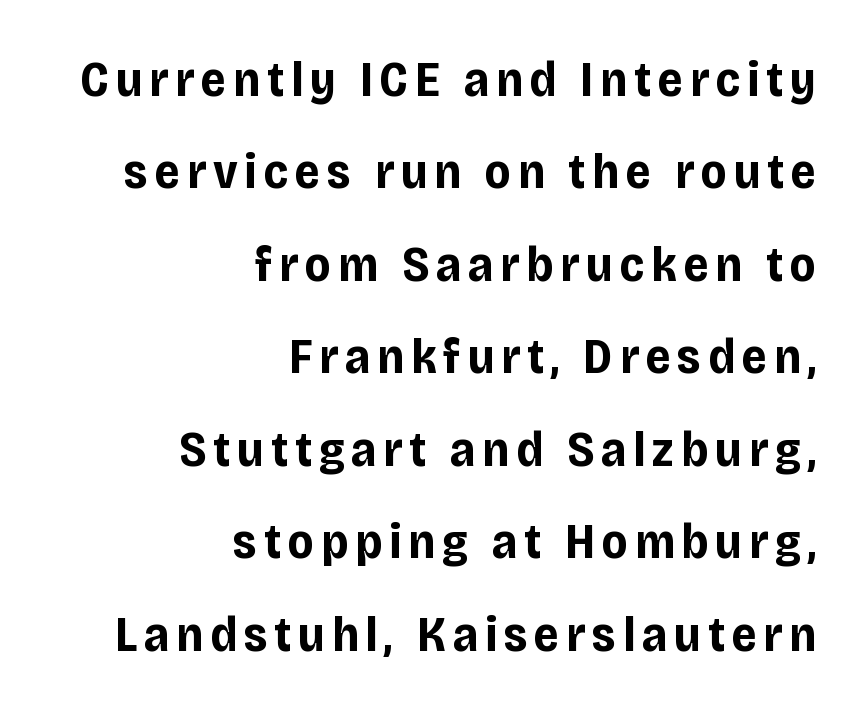
Q: Is the text bold? A: Yes.
Q: Is the text italic (slanted)? A: No, it is upright.
Q: Is the typeface a serif or a sans-serif typeface? A: Sans-serif.
Q: Is the text underlined? A: No.
Q: How is the paragraph aligned? A: Right-aligned.
Q: Width (condensed, normal, or wide)? A: Condensed.
Q: Stroke contrast? A: Low.
Q: x-height? A: Large.
Q: Monospaced? A: No.
